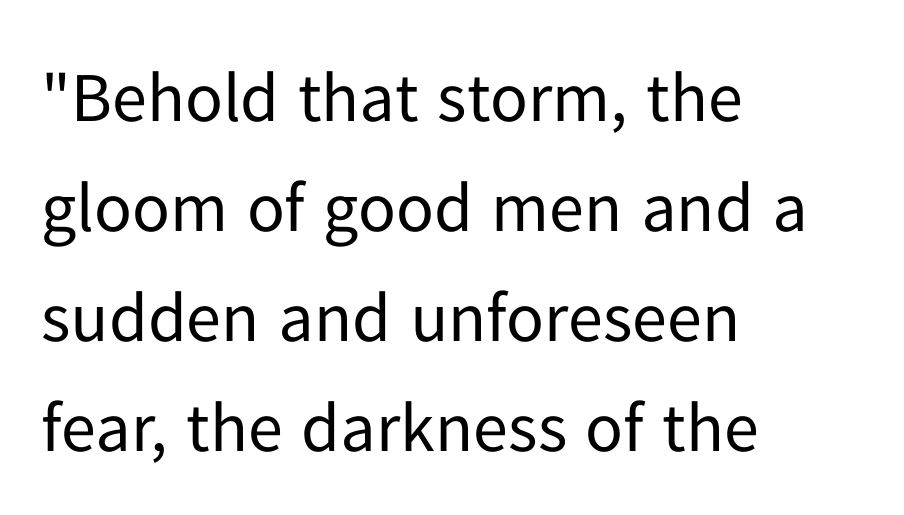
Nobody drew a line under any word here. Italic: no, the glyphs are upright roman. The setting favours the left margin, as ordinary paragraphs usually do. Does the leading feel generous? No, just average. Does extra space separate the letters? No, they use regular spacing. A typesetter would call this proportional, since set widths differ per character.
